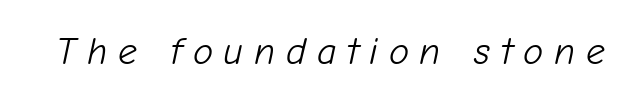
Each letter keeps its own natural width here, so spacing adapts to shape. This sample uses expanded letter spacing, leaving extra air between glyphs. An italicized treatment has been applied to the whole sample. The strip under each line holds only bare page.
